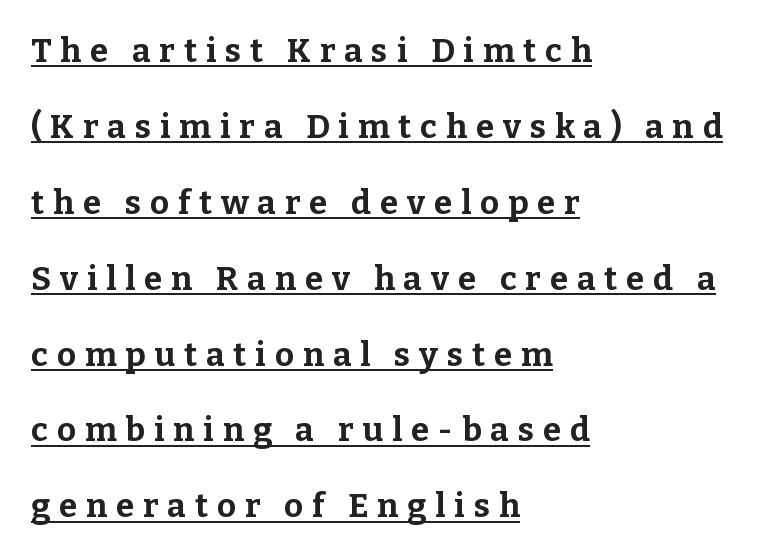
Proportional: the letters do not fall into vertical columns. What weight is shown? A full bold with thick strokes. This is roman type, the default non-slanted kind. These lines have a slow, spaced-out rhythm from letter to letter. Each line starts at the same left margin while the right side varies. In designer terms, the underline attribute is active on this setting.
